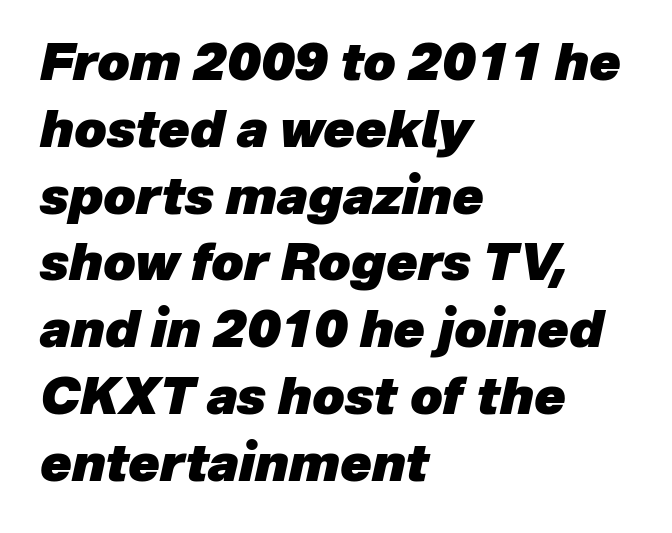
Q: Is the text bold? A: Yes.
Q: Is the text italic (slanted)? A: Yes, it leans right by about 12 degrees.
Q: Is the text underlined? A: No.
Q: How is the paragraph aligned? A: Left-aligned.
Q: Is the spacing between letters normal or unusually wide? A: Normal.
Q: Is the spacing between lines tight, normal or loose? A: Normal.
Q: Width (condensed, normal, or wide)? A: Normal.
Q: Stroke contrast? A: Low.
Q: x-height? A: Medium.
Q: Monospaced? A: No.
